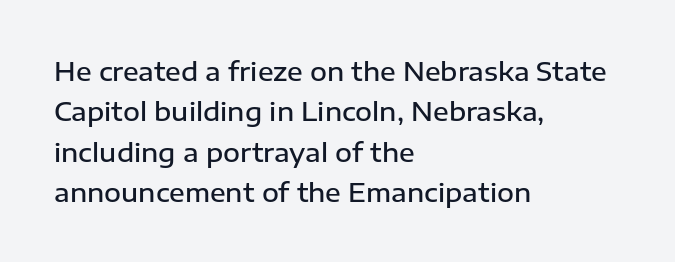
The image shows 26 px text type, upright; set left-aligned, normal line spacing (1.55x), normal letter spacing, not underlined.
